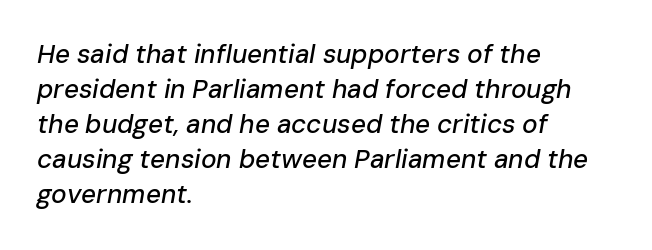
The image shows 26 px text type, italic (leaning right); set left-aligned, normal line spacing (1.35x), normal letter spacing, not underlined.
